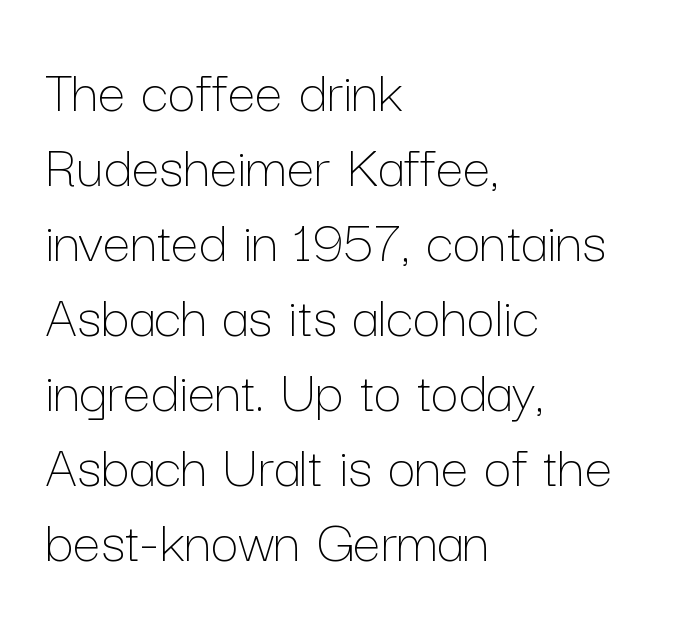
{"italic": "no", "bold": "no", "weight": "thin", "width": "normal", "stroke_contrast": "low", "x_height": "medium", "monospaced": "no", "underline": "no", "align": "left", "line_spacing_ratio": 1.21, "letter_spacing": "normal", "letter_spacing_em": 0.0, "glyph_px": 62}
